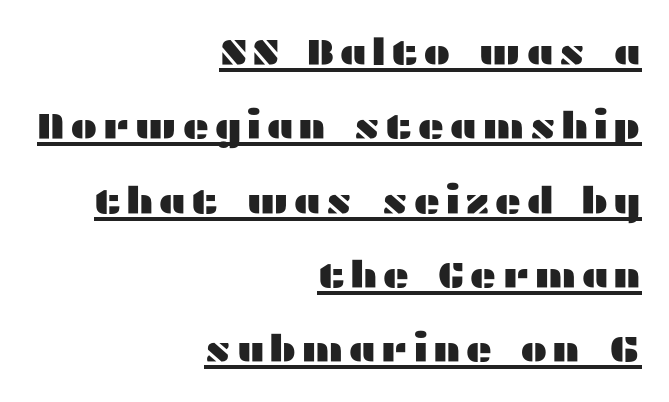
Q: Is the text italic (slanted)? A: No, it is upright.
Q: Is the typeface a serif or a sans-serif typeface? A: Sans-serif.
Q: Is the text underlined? A: Yes.
Q: How is the paragraph aligned? A: Right-aligned.
Q: Is the spacing between lines tight, normal or loose? A: Loose.
Q: Width (condensed, normal, or wide)? A: Wide.
Q: Stroke contrast? A: Medium.
Q: x-height? A: Medium.
Q: Monospaced? A: No.
